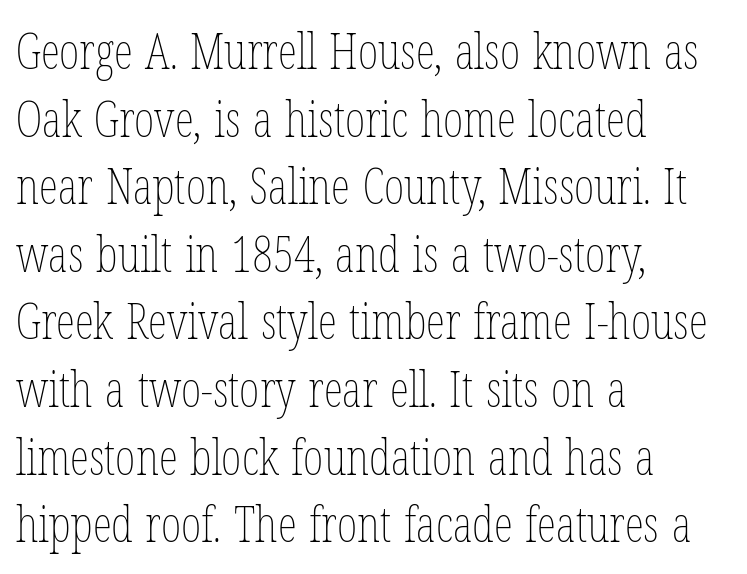
Q: Is the text bold? A: No.
Q: Is the text italic (slanted)? A: No, it is upright.
Q: Is the text underlined? A: No.
Q: How is the paragraph aligned? A: Left-aligned.
Q: Is the spacing between letters normal or unusually wide? A: Normal.
Q: Is the spacing between lines tight, normal or loose? A: Normal.
Q: Width (condensed, normal, or wide)? A: Condensed.
Q: Stroke contrast? A: Low.
Q: x-height? A: Medium.
Q: Monospaced? A: No.
